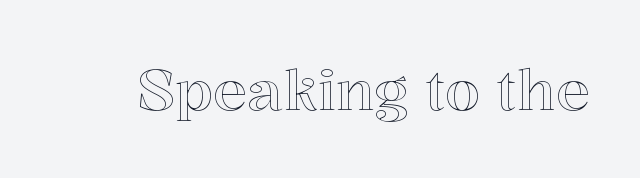
{"italic": "no", "width": "normal", "x_height": "medium", "monospaced": "no", "underline": "no", "letter_spacing": "normal", "letter_spacing_em": 0.0, "glyph_px": 57}
